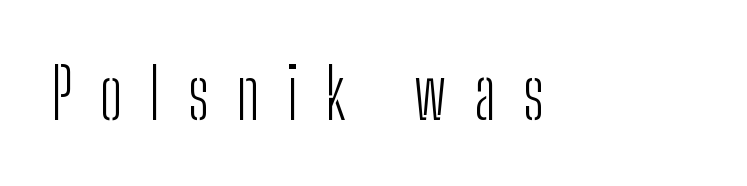
The image shows 70 px light, condensed sans-serif type, upright; set unusually wide letter spacing (+0.39 em), not underlined; low stroke contrast and a medium x-height.
